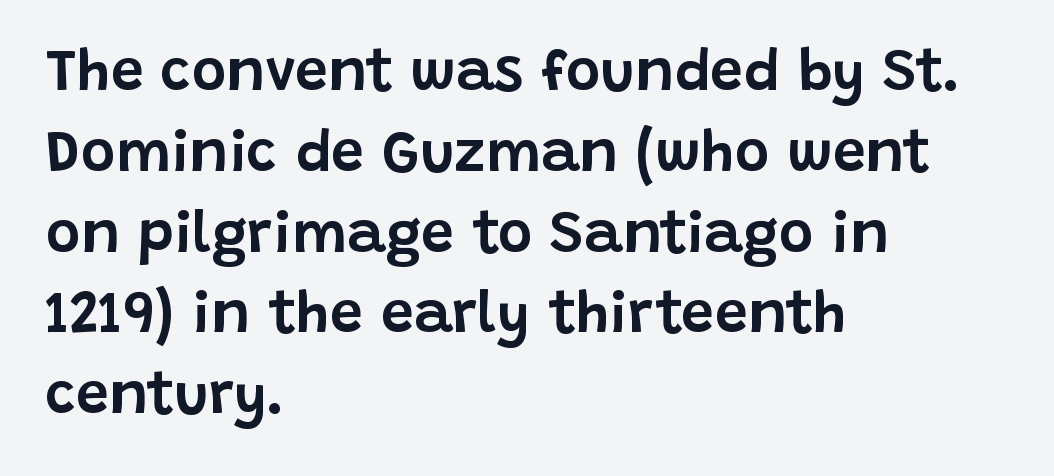
The image shows 59 px sans-serif type, upright; set left-aligned, normal line spacing (1.37x), normal letter spacing, not underlined; low stroke contrast and a large x-height.
